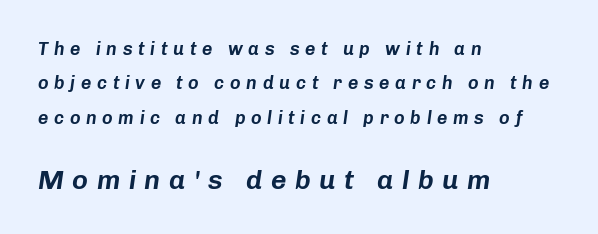
Q: Is the text italic (slanted)? A: Yes, it leans right by about 8 degrees.
Q: Is the text underlined? A: No.
Q: How is the paragraph aligned? A: Left-aligned.
Q: Is the spacing between letters normal or unusually wide? A: Unusually wide.
Q: Is the spacing between lines tight, normal or loose? A: Loose.
Q: Which block of text is set in a larger size, the first (top) or the second (bottom)? A: The second (bottom) one.
